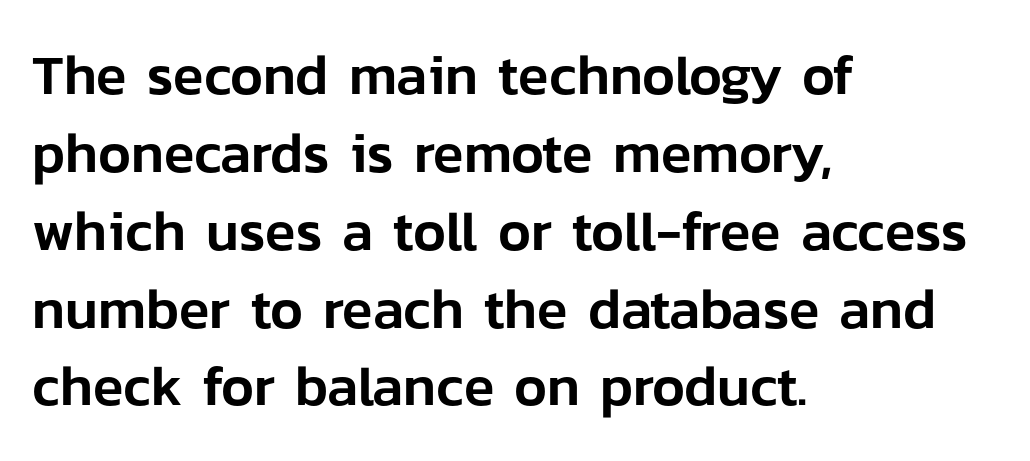
The image shows 56 px sans-serif type, upright; set left-aligned, normal line spacing (1.39x), normal letter spacing, not underlined; low stroke contrast and a medium x-height.
